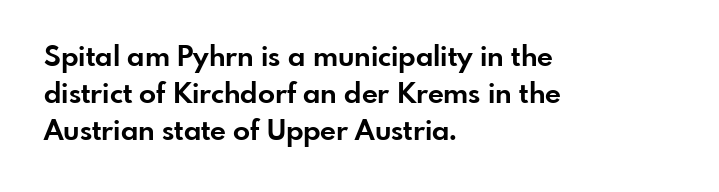
Grotesque or geometric, the face here clearly has no serifs. This sample uses an upright cut, with every glyph sitting square on the baseline. Note the varied advance widths — an 'i' is clearly narrower than an 'm'. What weight is shown? A full bold with thick strokes.
